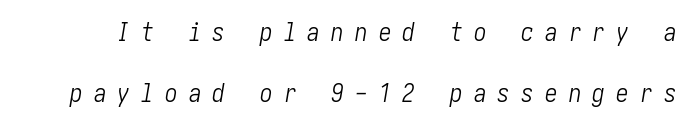
{"italic": "yes", "lean": "right", "slant_degrees": 10, "bold": "no", "underline": "no", "line_spacing": "loose", "line_spacing_ratio": 2.45, "letter_spacing": "wide", "letter_spacing_em": 0.45, "glyph_px": 25}
